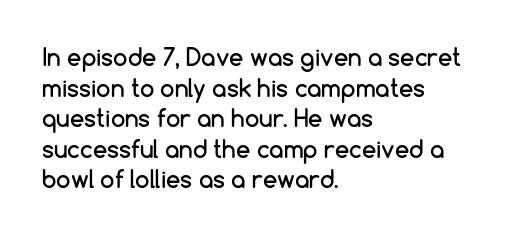
{"italic": "no", "underline": "no", "align": "left", "line_spacing": "normal", "line_spacing_ratio": 1.33, "letter_spacing": "normal", "letter_spacing_em": 0.0, "glyph_px": 23}
